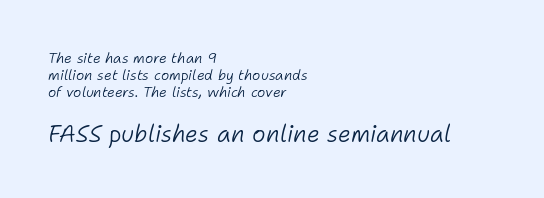
Q: Is the text bold? A: No.
Q: Is the text italic (slanted)? A: Yes, it leans right by about 11 degrees.
Q: Is the text underlined? A: No.
Q: How is the paragraph aligned? A: Left-aligned.
Q: Is the spacing between letters normal or unusually wide? A: Normal.
Q: Which block of text is set in a larger size, the first (top) or the second (bottom)? A: The second (bottom) one.
